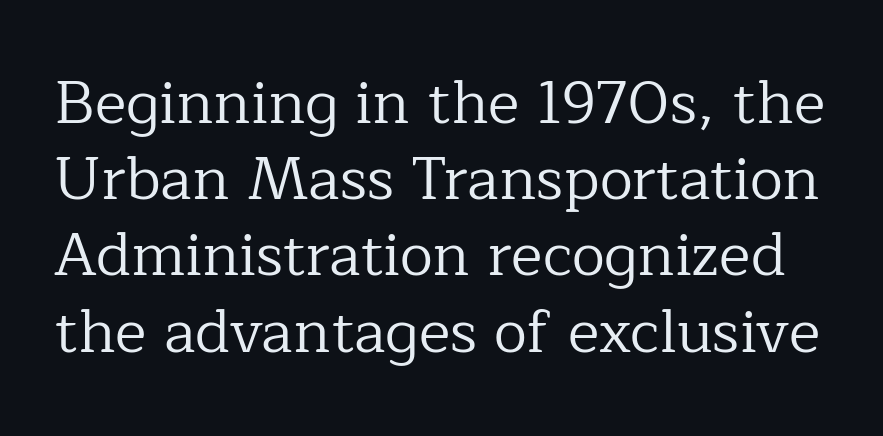
Q: Is the text bold? A: No.
Q: Is the text italic (slanted)? A: No, it is upright.
Q: Is the typeface a serif or a sans-serif typeface? A: Serif.
Q: Is the text underlined? A: No.
Q: Is the spacing between letters normal or unusually wide? A: Normal.
Q: Is the spacing between lines tight, normal or loose? A: Normal.
Q: Width (condensed, normal, or wide)? A: Normal.
Q: Stroke contrast? A: Low.
Q: x-height? A: Medium.
Q: Monospaced? A: No.
